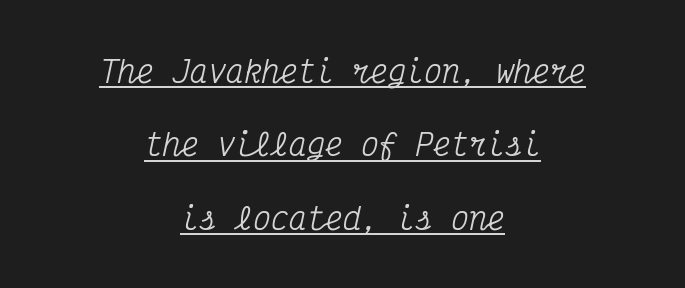
{"serif": "yes", "italic": "yes", "lean": "right", "slant_degrees": 12, "width": "condensed", "stroke_contrast": "medium", "x_height": "medium", "monospaced": "yes", "underline": "yes", "align": "center", "line_spacing": "loose", "line_spacing_ratio": 2.45, "letter_spacing": "normal", "letter_spacing_em": 0.0, "glyph_px": 30}
